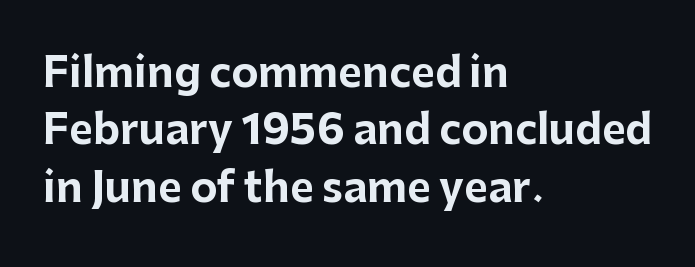
The image shows 41 px bold sans-serif type, upright; set left-aligned, normal line spacing (1.4x), normal letter spacing, not underlined; low stroke contrast and a medium x-height.
